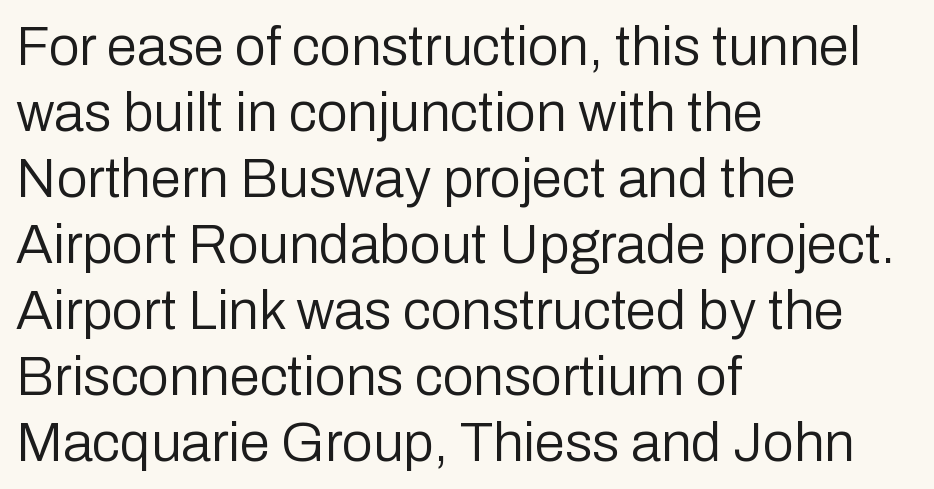
The image shows 55 px regular-weight sans-serif type, upright; set left-aligned, line spacing 1.2x, normal letter spacing, not underlined; low stroke contrast and a medium x-height.
